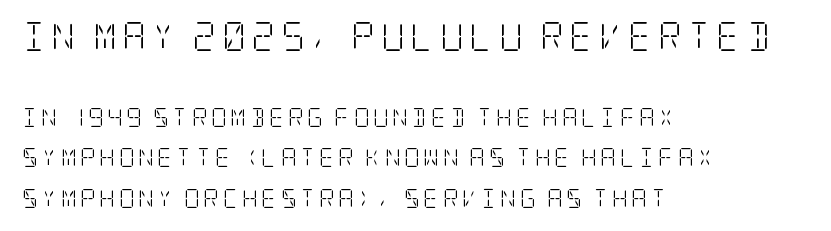
Q: Is the text bold? A: No.
Q: Is the text italic (slanted)? A: No, it is upright.
Q: Is the typeface a serif or a sans-serif typeface? A: Serif.
Q: Is the text underlined? A: No.
Q: How is the paragraph aligned? A: Left-aligned.
Q: Is the spacing between letters normal or unusually wide? A: Unusually wide.
Q: Is the spacing between lines tight, normal or loose? A: Loose.
Q: Which block of text is set in a larger size, the first (top) or the second (bottom)? A: The first (top) one.
Q: Width (condensed, normal, or wide)? A: Condensed.
Q: Stroke contrast? A: Low.
Q: x-height? A: Large.
